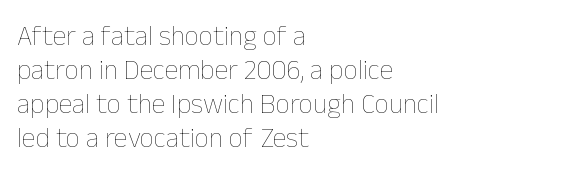
The image shows 28 px thin type, upright; set left-aligned, line spacing 1.21x, normal letter spacing, not underlined; low stroke contrast and a medium x-height.
